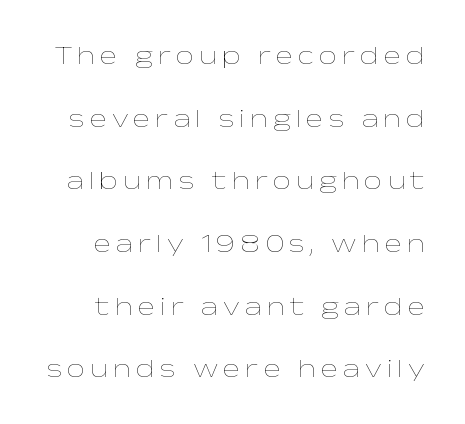
Q: Is the text bold? A: No.
Q: Is the text italic (slanted)? A: No, it is upright.
Q: Is the text underlined? A: No.
Q: Is the spacing between lines tight, normal or loose? A: Loose.
